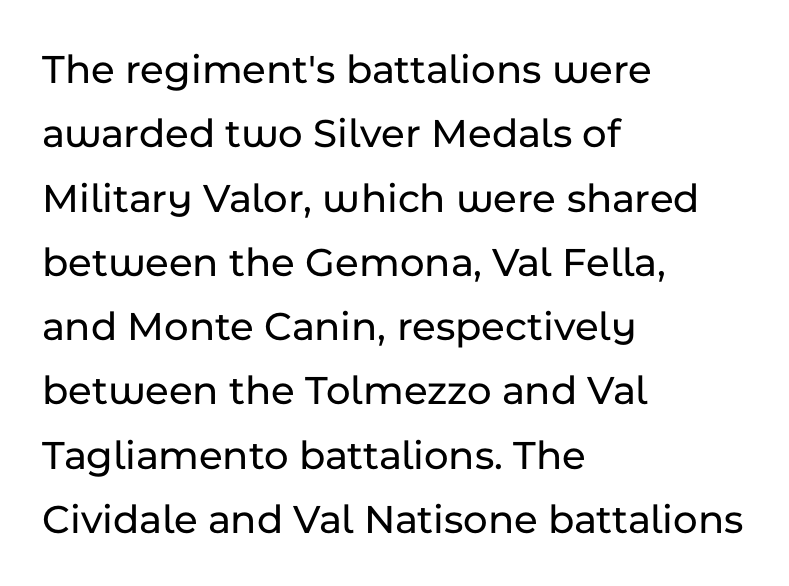
The image shows 42 px sans-serif type, upright; set left-aligned, normal line spacing (1.53x), normal letter spacing, not underlined; low stroke contrast and a medium x-height.
